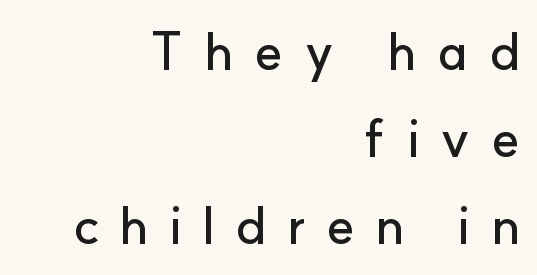
{"serif": "no", "italic": "no", "width": "normal", "stroke_contrast": "low", "x_height": "small", "monospaced": "no", "underline": "no", "align": "right", "line_spacing": "normal", "line_spacing_ratio": 1.64, "letter_spacing": "wide", "letter_spacing_em": 0.38, "glyph_px": 53}
